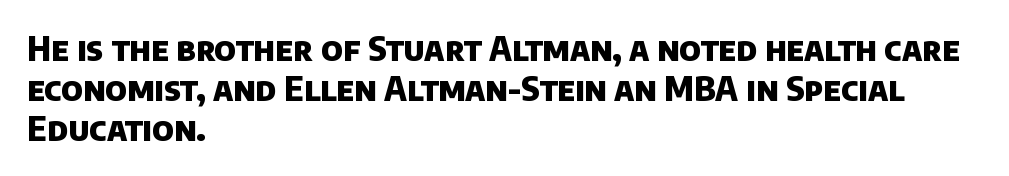
Q: Is the text bold? A: Yes.
Q: Is the typeface a serif or a sans-serif typeface? A: Sans-serif.
Q: Is the text underlined? A: No.
Q: How is the paragraph aligned? A: Left-aligned.
Q: Is the spacing between letters normal or unusually wide? A: Normal.
Q: Width (condensed, normal, or wide)? A: Normal.
Q: Stroke contrast? A: Low.
Q: x-height? A: Large.
Q: Monospaced? A: No.
